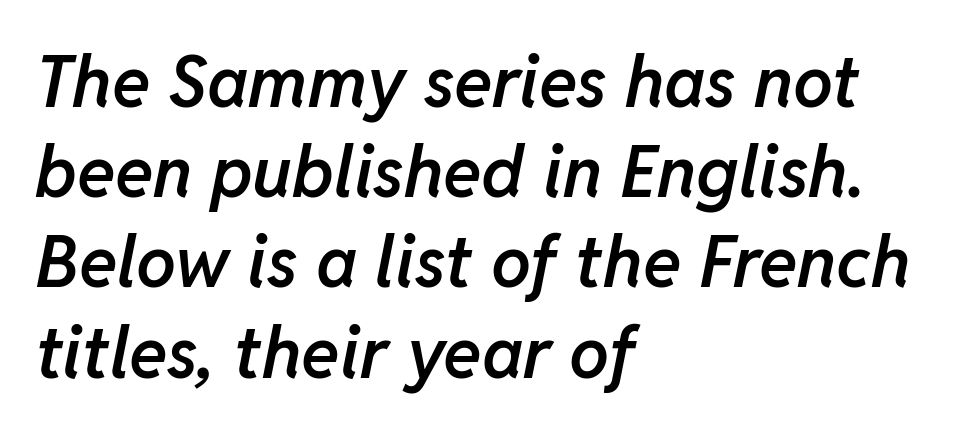
The image shows 71 px semibold type, italic (leaning right); set left-aligned, normal line spacing (1.27x), normal letter spacing, not underlined; low stroke contrast and a medium x-height.
